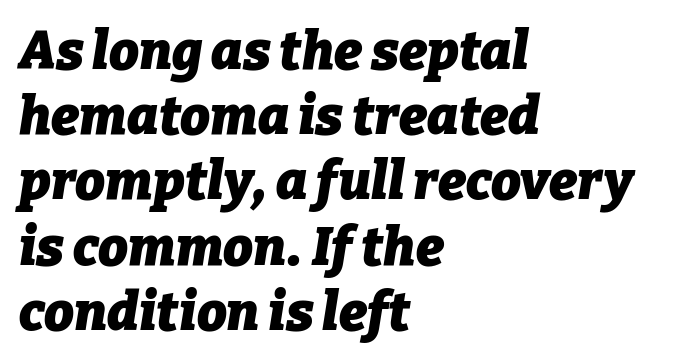
Q: Is the text bold? A: Yes.
Q: Is the text italic (slanted)? A: Yes, it leans right by about 9 degrees.
Q: Is the text underlined? A: No.
Q: How is the paragraph aligned? A: Left-aligned.
Q: Is the spacing between letters normal or unusually wide? A: Normal.
Q: Width (condensed, normal, or wide)? A: Normal.
Q: Stroke contrast? A: Low.
Q: x-height? A: Medium.
Q: Monospaced? A: No.
